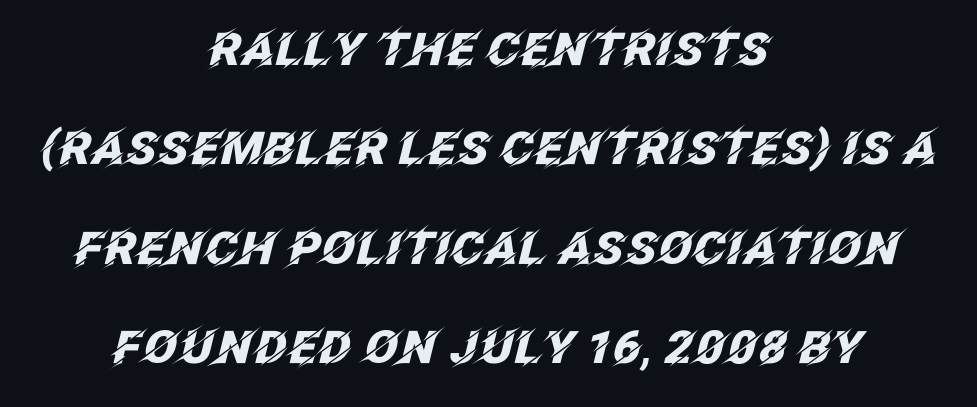
Q: Is the text bold? A: Yes.
Q: Is the text italic (slanted)? A: Yes, it leans right by about 12 degrees.
Q: Is the text underlined? A: No.
Q: How is the paragraph aligned? A: Centered.
Q: Is the spacing between letters normal or unusually wide? A: Normal.
Q: Is the spacing between lines tight, normal or loose? A: Loose.
Q: Width (condensed, normal, or wide)? A: Normal.
Q: Stroke contrast? A: Low.
Q: x-height? A: Large.
Q: Monospaced? A: No.
